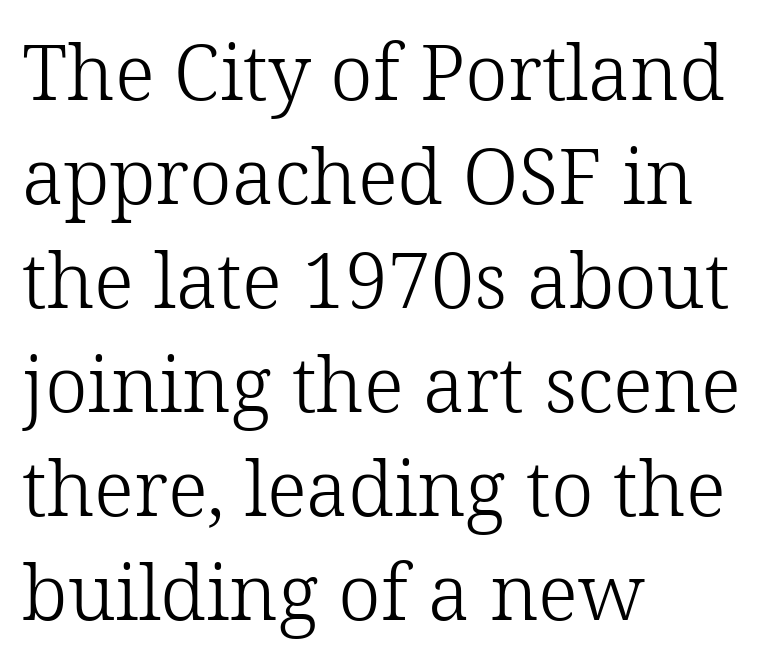
{"serif": "yes", "italic": "no", "bold": "no", "weight": "light", "width": "normal", "stroke_contrast": "low", "x_height": "medium", "monospaced": "no", "underline": "no", "align": "left", "line_spacing": "normal", "line_spacing_ratio": 1.35, "letter_spacing": "normal", "letter_spacing_em": 0.0, "glyph_px": 77}
